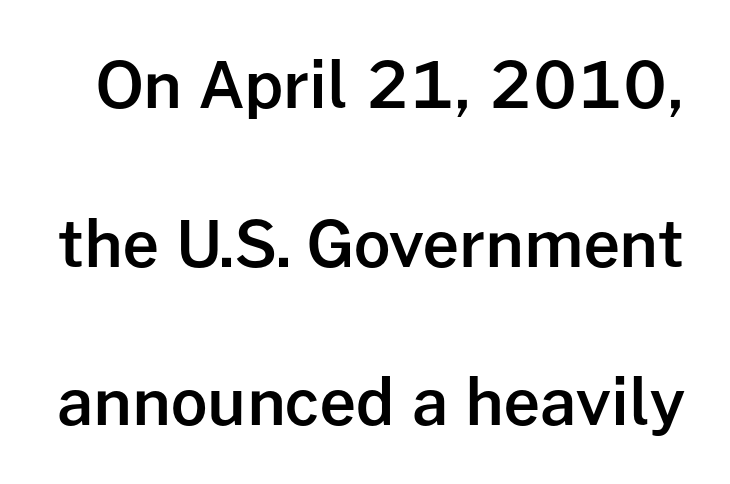
{"serif": "no", "italic": "no", "bold": "semi", "weight": "semibold", "width": "normal", "stroke_contrast": "low", "x_height": "medium", "monospaced": "no", "underline": "no", "line_spacing": "loose", "line_spacing_ratio": 2.48, "letter_spacing": "normal", "letter_spacing_em": 0.0, "glyph_px": 64}
